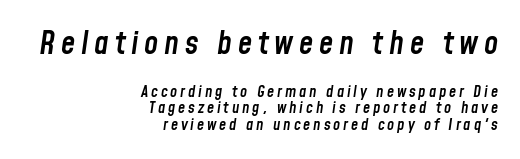
The image shows 32 px semibold, condensed type, italic (leaning right); set right-aligned, tight line spacing (1.03x), not underlined; the first (top) block is 2.0x larger; low stroke contrast and a medium x-height.
